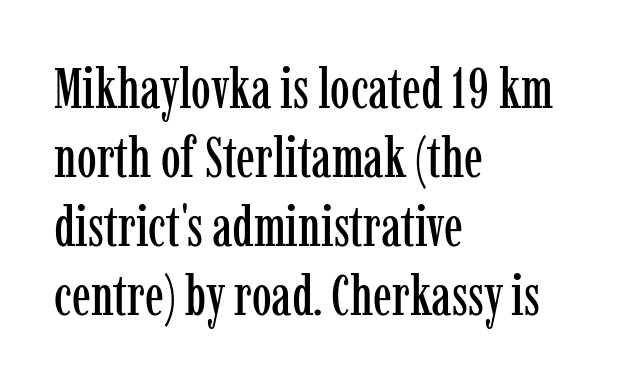
Think of a printed novel: that variable character pitch is what you see here. Quick note: not italic, upright. Is the letter spacing exaggerated? No — it looks like the ordinary default. All the whitespace from short lines collects on the right. This sample uses a serif face. The words here are not underlined.
